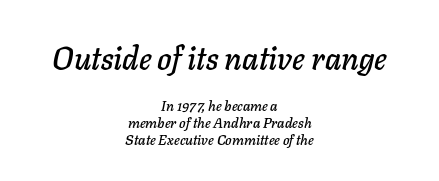
Q: Is the text italic (slanted)? A: Yes, it leans right by about 11 degrees.
Q: Is the text underlined? A: No.
Q: How is the paragraph aligned? A: Centered.
Q: Is the spacing between letters normal or unusually wide? A: Normal.
Q: Which block of text is set in a larger size, the first (top) or the second (bottom)? A: The first (top) one.
Q: Width (condensed, normal, or wide)? A: Normal.
Q: Stroke contrast? A: Low.
Q: x-height? A: Medium.
Q: Monospaced? A: No.
